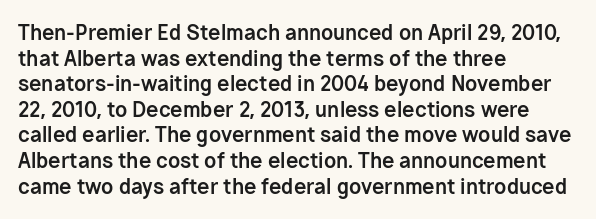
Q: Is the text bold? A: Yes.
Q: Is the text italic (slanted)? A: No, it is upright.
Q: Is the text underlined? A: No.
Q: How is the paragraph aligned? A: Left-aligned.
Q: Is the spacing between letters normal or unusually wide? A: Normal.
Q: Is the spacing between lines tight, normal or loose? A: Normal.
